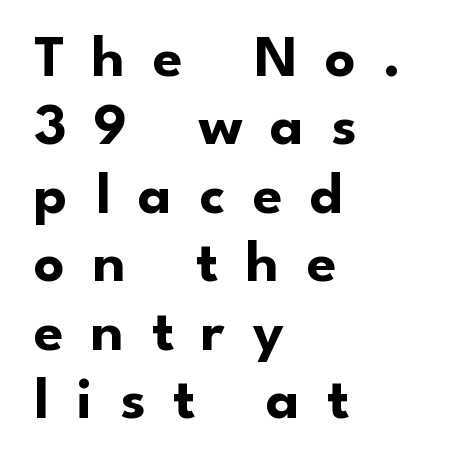
The image shows 60 px bold sans-serif type, upright; set left-aligned, tight line spacing (1.14x), unusually wide letter spacing (+0.46 em), not underlined; low stroke contrast and a small x-height.
